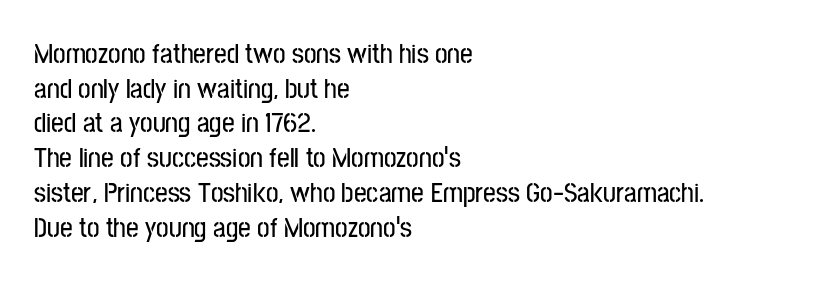
Q: Is the text italic (slanted)? A: No, it is upright.
Q: Is the typeface a serif or a sans-serif typeface? A: Sans-serif.
Q: Is the text underlined? A: No.
Q: How is the paragraph aligned? A: Left-aligned.
Q: Is the spacing between letters normal or unusually wide? A: Normal.
Q: Width (condensed, normal, or wide)? A: Condensed.
Q: Stroke contrast? A: Low.
Q: x-height? A: Medium.
Q: Monospaced? A: No.
